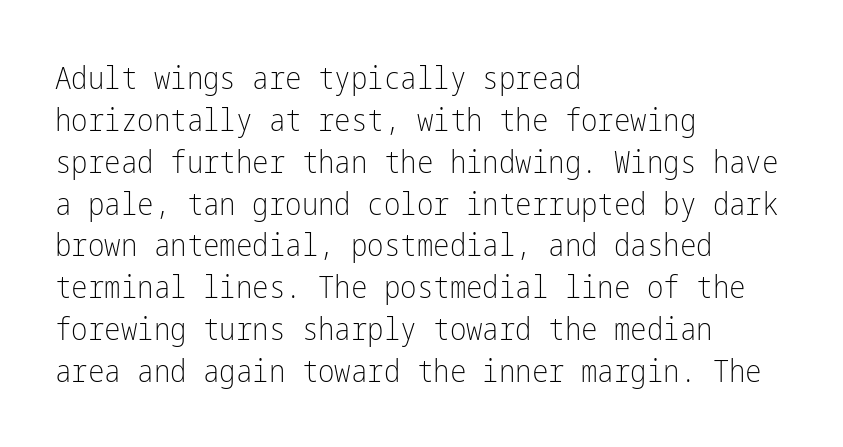
{"serif": "no", "italic": "no", "bold": "no", "weight": "light", "width": "condensed", "stroke_contrast": "low", "x_height": "medium", "underline": "no", "align": "left", "line_spacing": "normal", "line_spacing_ratio": 1.35, "letter_spacing": "normal", "letter_spacing_em": 0.0, "glyph_px": 31}
